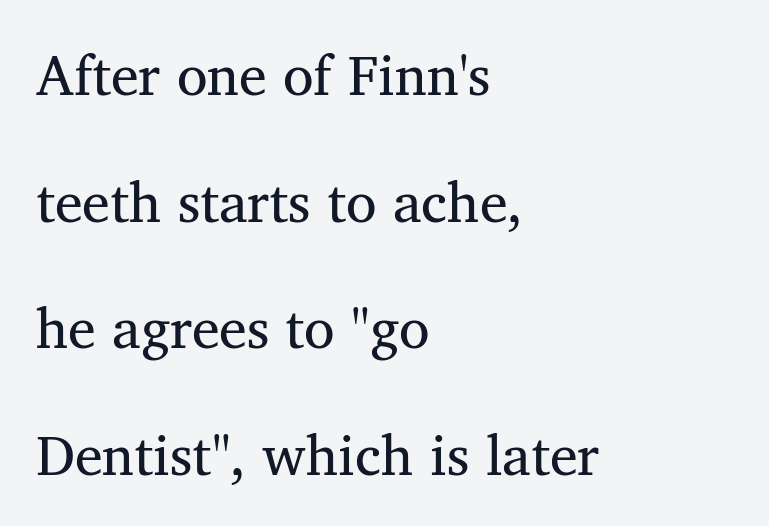
Q: Is the typeface a serif or a sans-serif typeface? A: Serif.
Q: Is the text underlined? A: No.
Q: How is the paragraph aligned? A: Left-aligned.
Q: Is the spacing between letters normal or unusually wide? A: Normal.
Q: Is the spacing between lines tight, normal or loose? A: Loose.
Q: Width (condensed, normal, or wide)? A: Normal.
Q: Stroke contrast? A: Medium.
Q: x-height? A: Medium.
Q: Monospaced? A: No.
